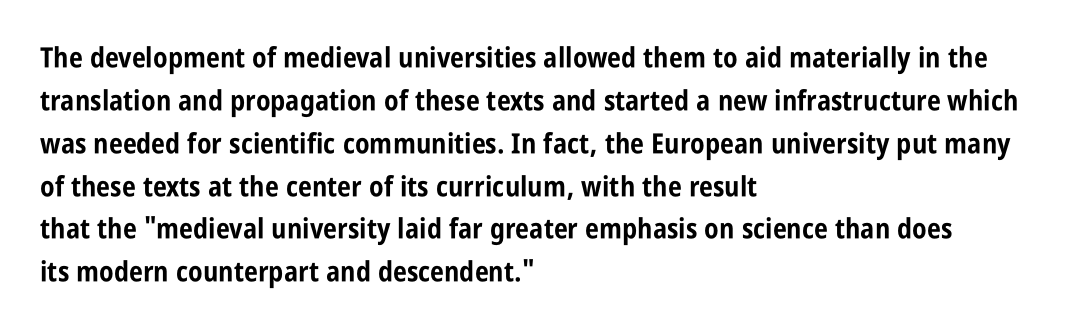
The image shows 28 px bold, condensed sans-serif type, upright; set left-aligned, normal line spacing (1.53x), normal letter spacing, not underlined; low stroke contrast and a large x-height.
